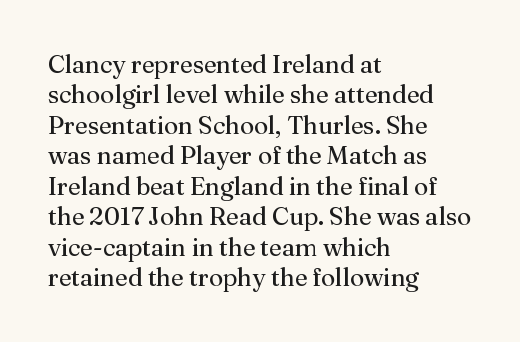
Nope, not italic — everything's standing straight. Only glyphs here, with clear space below each row. Leftover space on each line is placed entirely after the last word. The gaps between neighbouring characters are ordinary and unremarkable. A light-to-regular cut is what we see here.
